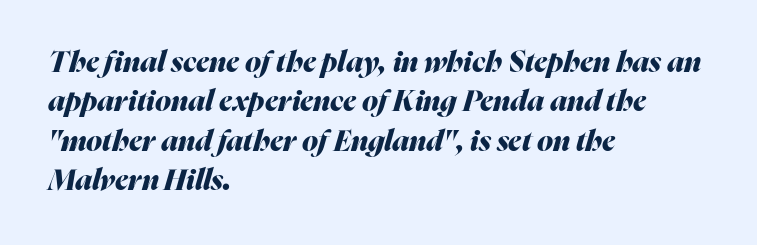
The leading is moderate, giving the passage an even texture. Summary of weight: heavy, a full bold. Plain, unruled lines of type. The rag falls on the right side of this text block. Each letter keeps its own natural width here, so spacing adapts to shape. The rendering keeps characters at their native spacing.
